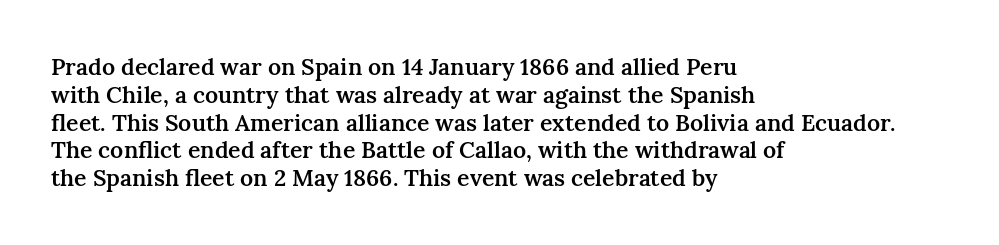
Q: Is the text bold? A: Semi-bold.
Q: Is the text italic (slanted)? A: No, it is upright.
Q: Is the text underlined? A: No.
Q: How is the paragraph aligned? A: Left-aligned.
Q: Is the spacing between letters normal or unusually wide? A: Normal.
